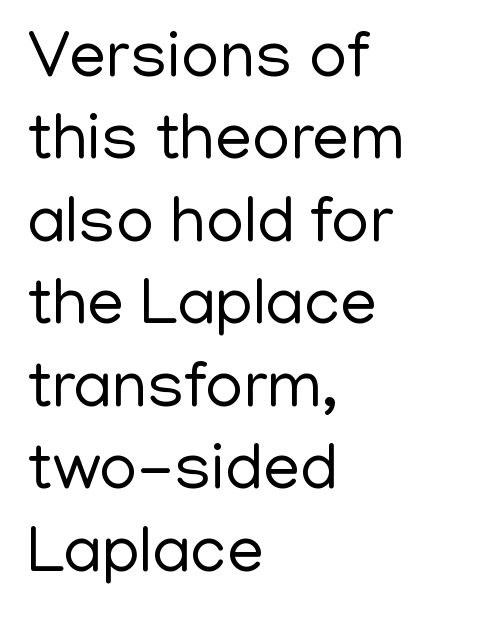
The image shows 66 px regular-weight sans-serif type, upright; set left-aligned, normal line spacing (1.25x), normal letter spacing, not underlined; low stroke contrast and a medium x-height.
